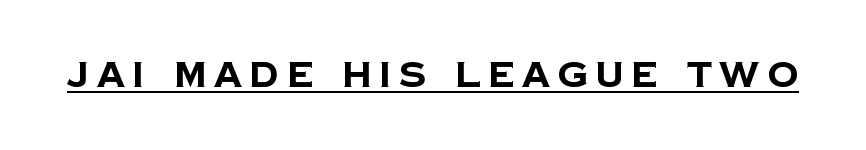
Q: Is the text bold? A: Yes.
Q: Is the typeface a serif or a sans-serif typeface? A: Sans-serif.
Q: Is the text underlined? A: Yes.
Q: Is the spacing between letters normal or unusually wide? A: Unusually wide.
Q: Width (condensed, normal, or wide)? A: Normal.
Q: Stroke contrast? A: Low.
Q: x-height? A: Large.
Q: Monospaced? A: No.
